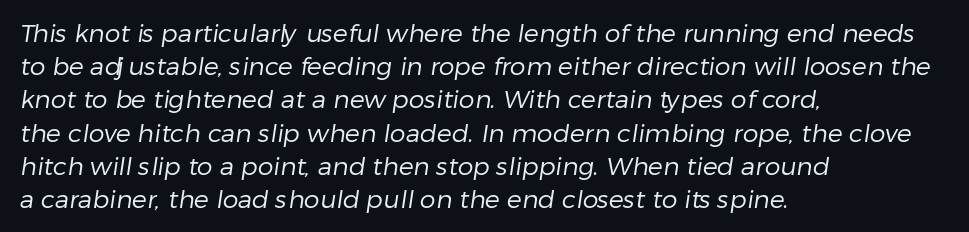
The image shows 25 px text type; set left-aligned, normal line spacing (1.33x), normal letter spacing, not underlined.
